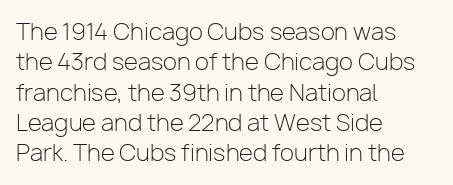
The image shows 23 px text type, upright; set left-aligned, normal line spacing (1.32x), normal letter spacing, not underlined.
